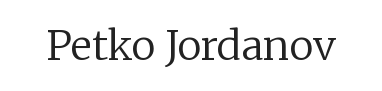
The letterforms sit shoulder to shoulder at normal distance. Here the designer chose a conventional face with non-uniform glyph widths. Unlike italic type, these characters show no tilt at all. Unlike a clean sans, this face finishes its strokes with serifs. Caption: face not bold, strokes unweighted. Underlining? Definitely not there.
